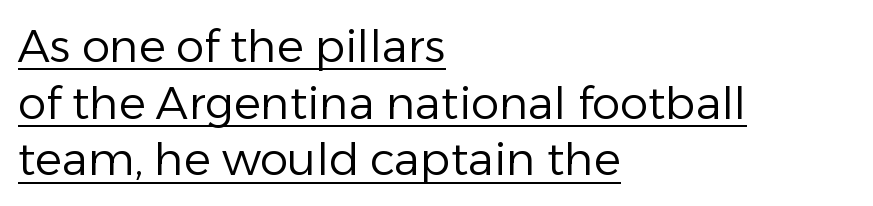
Q: Is the text bold? A: No.
Q: Is the text italic (slanted)? A: No, it is upright.
Q: Is the typeface a serif or a sans-serif typeface? A: Sans-serif.
Q: Is the text underlined? A: Yes.
Q: How is the paragraph aligned? A: Left-aligned.
Q: Is the spacing between letters normal or unusually wide? A: Normal.
Q: Is the spacing between lines tight, normal or loose? A: Normal.
Q: Width (condensed, normal, or wide)? A: Normal.
Q: Stroke contrast? A: Low.
Q: x-height? A: Medium.
Q: Monospaced? A: No.
